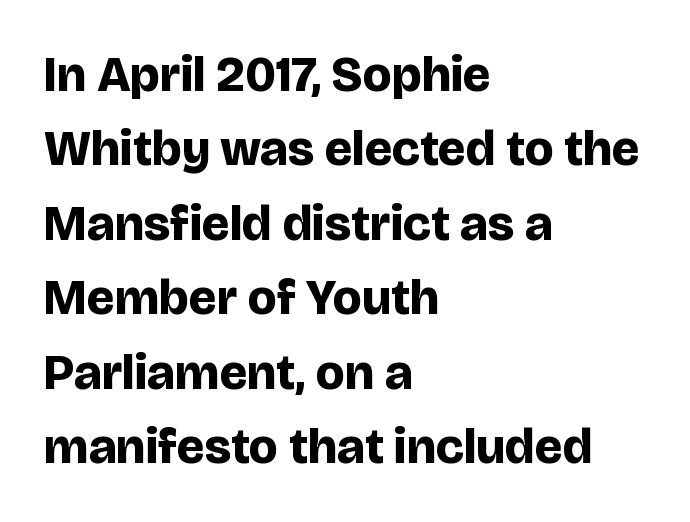
Q: Is the text bold? A: Yes.
Q: Is the text italic (slanted)? A: No, it is upright.
Q: Is the typeface a serif or a sans-serif typeface? A: Sans-serif.
Q: Is the text underlined? A: No.
Q: How is the paragraph aligned? A: Left-aligned.
Q: Is the spacing between letters normal or unusually wide? A: Normal.
Q: Is the spacing between lines tight, normal or loose? A: Normal.
Q: Width (condensed, normal, or wide)? A: Normal.
Q: Stroke contrast? A: Low.
Q: x-height? A: Large.
Q: Monospaced? A: No.
